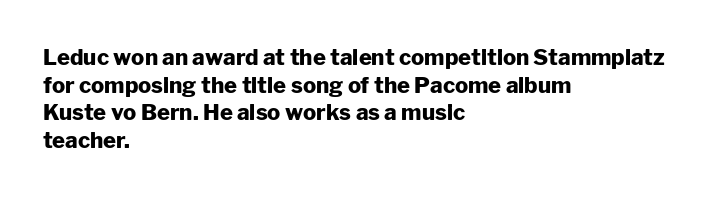
{"italic": "no", "bold": "yes", "underline": "no", "align": "left", "line_spacing": "normal", "line_spacing_ratio": 1.26, "letter_spacing": "normal", "letter_spacing_em": 0.0, "glyph_px": 22}
